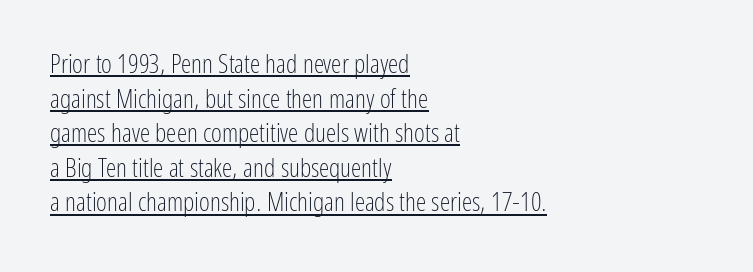
Characters follow at the spacing the type designer built in. Stroke mass is kept to a normal reading level or below. The rendering uses the underline text-decoration. Notice how descenders clear the ascenders below comfortably — that's standard leading.
